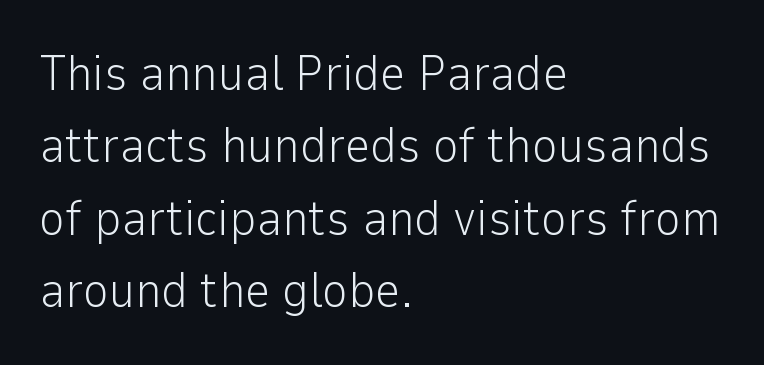
A roman cut, with each character standing at attention. You can tell from the bare stems that sans-serif type was used. Every row of glyphs begins at an identical x-position on the left. This sample keeps an unexceptional amount of space between lines.
